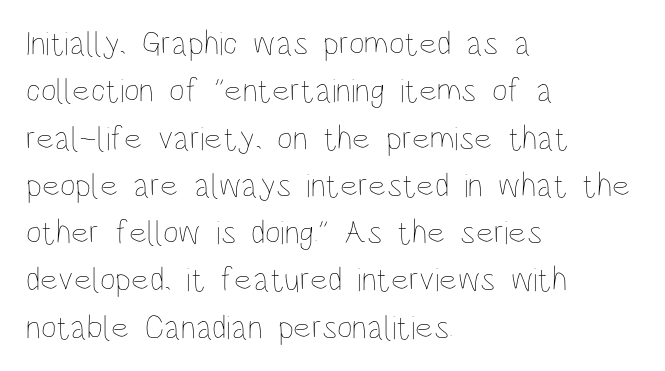
{"italic": "no", "bold": "no", "weight": "thin", "width": "condensed", "stroke_contrast": "low", "x_height": "large", "monospaced": "no", "underline": "no", "align": "left", "line_spacing": "normal", "line_spacing_ratio": 1.39, "letter_spacing": "normal", "letter_spacing_em": 0.0, "glyph_px": 34}
